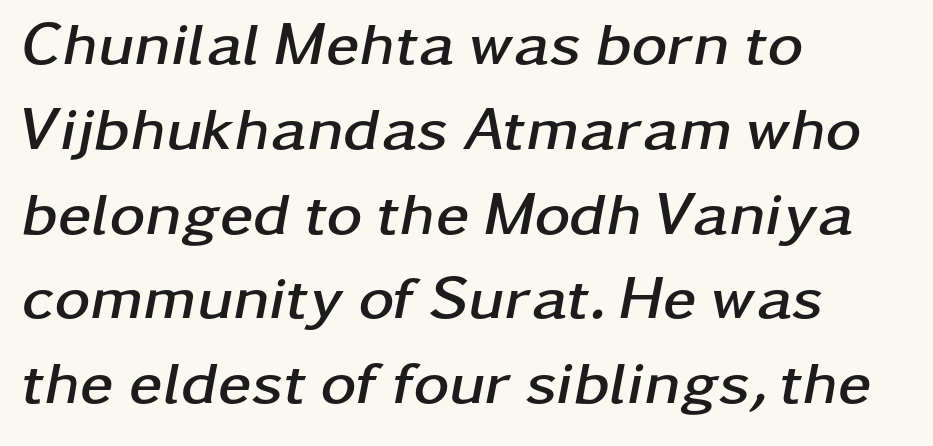
Q: Is the text bold? A: Yes.
Q: Is the text italic (slanted)? A: Yes, it leans right by about 11 degrees.
Q: Is the text underlined? A: No.
Q: How is the paragraph aligned? A: Left-aligned.
Q: Is the spacing between letters normal or unusually wide? A: Normal.
Q: Is the spacing between lines tight, normal or loose? A: Normal.
Q: Width (condensed, normal, or wide)? A: Wide.
Q: Stroke contrast? A: Low.
Q: x-height? A: Medium.
Q: Monospaced? A: No.
